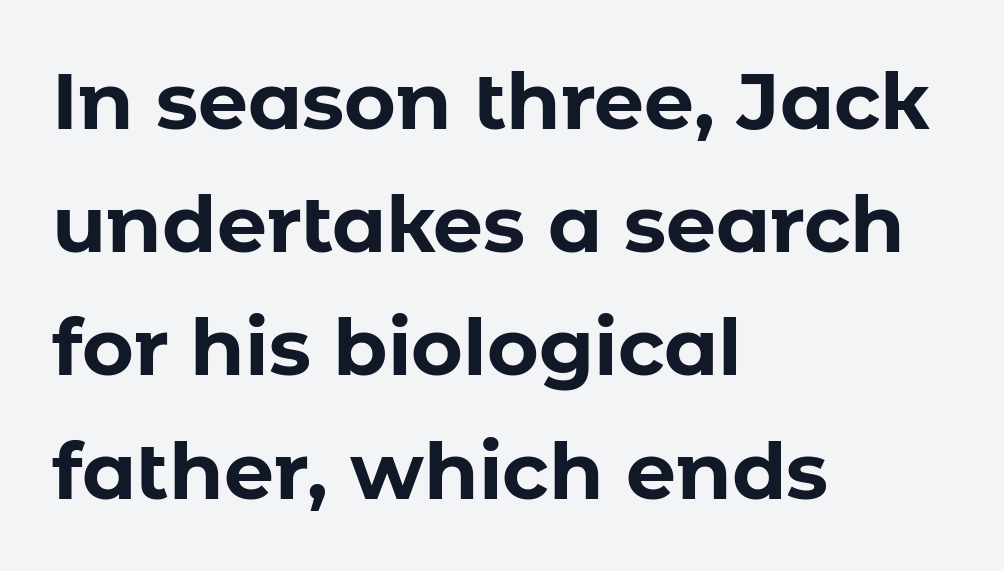
{"serif": "no", "italic": "no", "bold": "yes", "weight": "bold", "width": "normal", "stroke_contrast": "low", "x_height": "medium", "monospaced": "no", "underline": "no", "align": "left", "line_spacing": "normal", "line_spacing_ratio": 1.56, "letter_spacing": "normal", "letter_spacing_em": 0.0, "glyph_px": 79}
